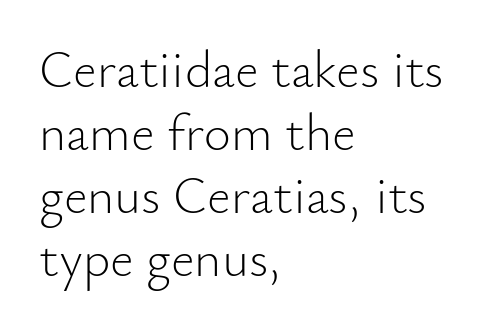
{"serif": "no", "italic": "no", "bold": "no", "weight": "light", "width": "normal", "stroke_contrast": "low", "x_height": "small", "monospaced": "no", "underline": "no", "align": "left", "line_spacing_ratio": 1.21, "letter_spacing": "normal", "letter_spacing_em": 0.0, "glyph_px": 52}
